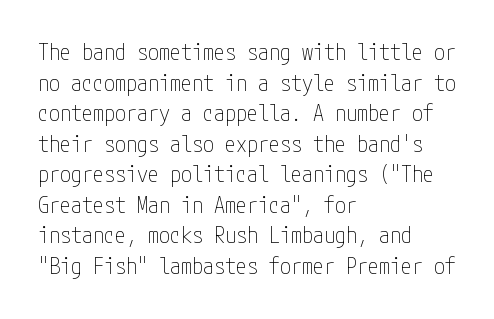
The image shows 22 px text type, upright; set left-aligned, normal line spacing (1.39x), normal letter spacing, not underlined.
